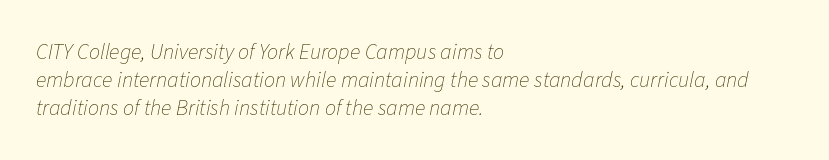
Q: Is the text bold? A: No.
Q: Is the text italic (slanted)? A: Yes, it leans right by about 11 degrees.
Q: Is the text underlined? A: No.
Q: How is the paragraph aligned? A: Left-aligned.
Q: Is the spacing between letters normal or unusually wide? A: Normal.
Q: Is the spacing between lines tight, normal or loose? A: Normal.
